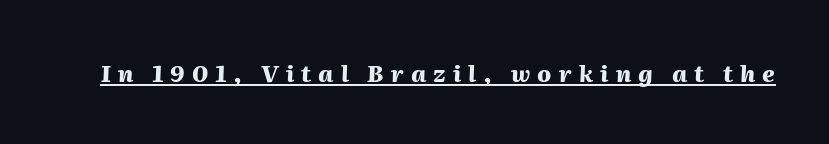
Q: Is the text bold? A: Yes.
Q: Is the text italic (slanted)? A: Yes, it leans right by about 2 degrees.
Q: Is the text underlined? A: Yes.
Q: Is the spacing between letters normal or unusually wide? A: Unusually wide.
